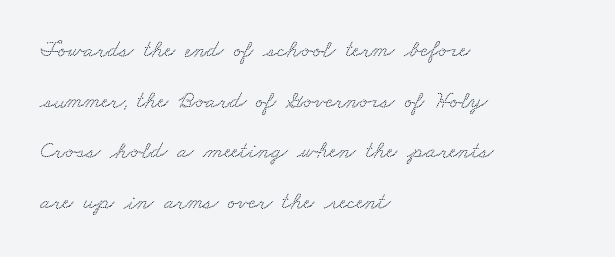
The image shows 24 px text type; set left-aligned, loose line spacing (2.11x), normal letter spacing, not underlined.
